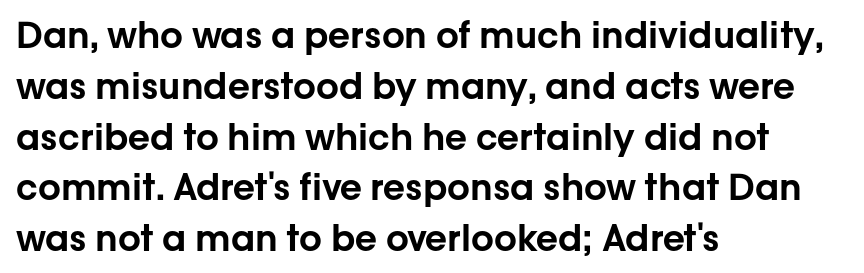
These lines sit exactly where default settings would place them. A typesetter would call this zero additional tracking. The glyphs are unaccompanied by any horizontal stroke below them. You could not count columns in this text — the font is proportionally spaced. Classification — sans serif. Every character sits straight up, as roman type does.
